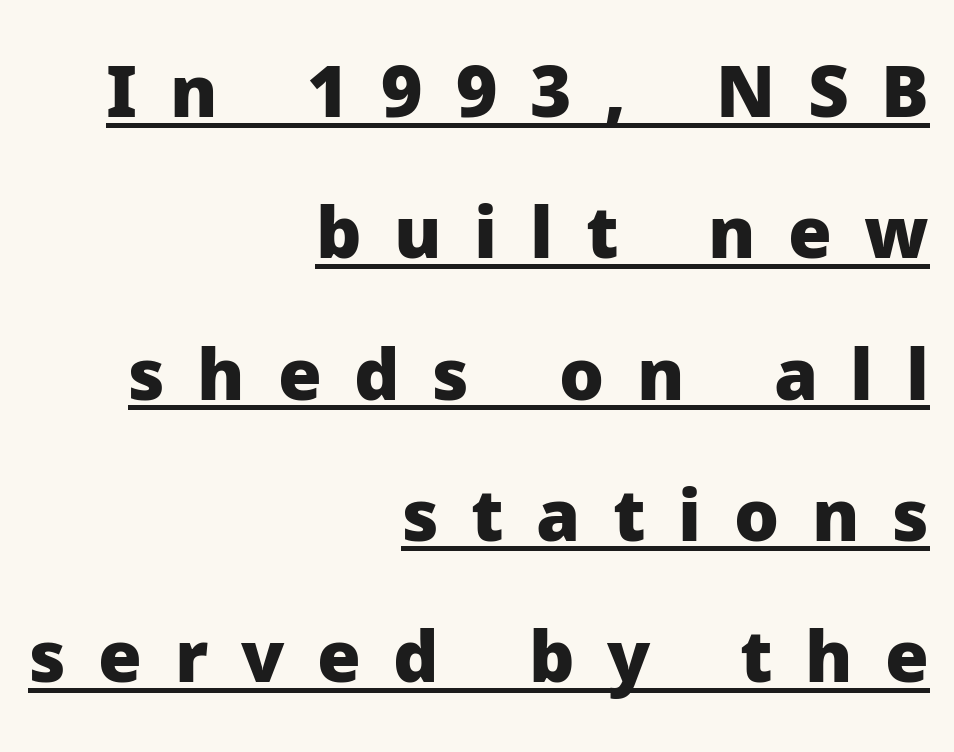
{"serif": "no", "italic": "no", "bold": "yes", "weight": "heavy", "width": "normal", "stroke_contrast": "low", "x_height": "medium", "monospaced": "no", "underline": "yes", "align": "right", "line_spacing": "loose", "line_spacing_ratio": 1.99, "letter_spacing": "wide", "letter_spacing_em": 0.46, "glyph_px": 71}
